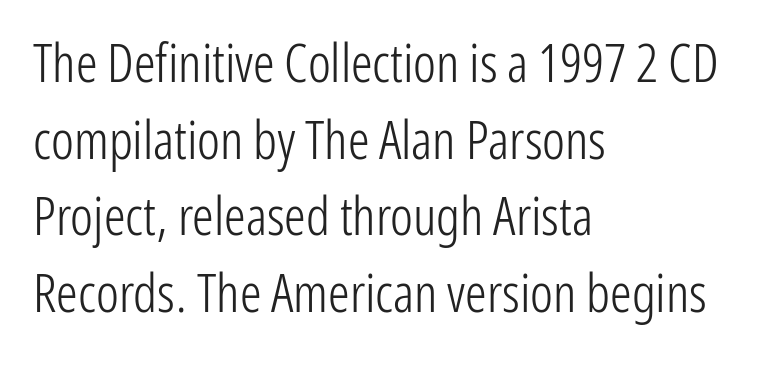
Q: Is the text bold? A: No.
Q: Is the text italic (slanted)? A: No, it is upright.
Q: Is the typeface a serif or a sans-serif typeface? A: Sans-serif.
Q: Is the text underlined? A: No.
Q: How is the paragraph aligned? A: Left-aligned.
Q: Is the spacing between letters normal or unusually wide? A: Normal.
Q: Is the spacing between lines tight, normal or loose? A: Normal.
Q: Width (condensed, normal, or wide)? A: Condensed.
Q: Stroke contrast? A: Low.
Q: x-height? A: Medium.
Q: Monospaced? A: No.
